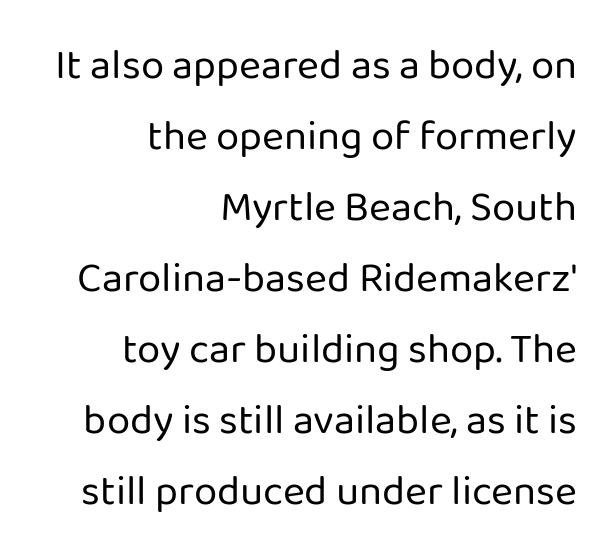
Q: Is the text bold? A: No.
Q: Is the text italic (slanted)? A: No, it is upright.
Q: Is the typeface a serif or a sans-serif typeface? A: Sans-serif.
Q: Is the text underlined? A: No.
Q: How is the paragraph aligned? A: Right-aligned.
Q: Is the spacing between letters normal or unusually wide? A: Normal.
Q: Is the spacing between lines tight, normal or loose? A: Normal.
Q: Width (condensed, normal, or wide)? A: Normal.
Q: Stroke contrast? A: Low.
Q: x-height? A: Medium.
Q: Monospaced? A: No.
